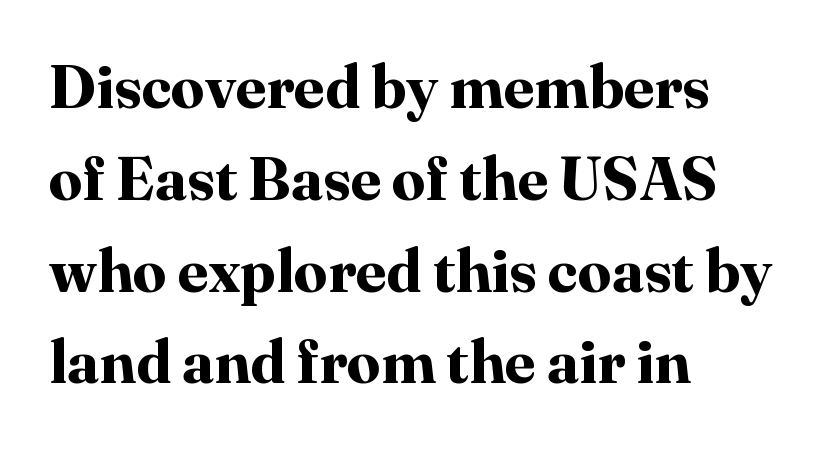
The image shows 60 px bold serif type, upright; set left-aligned, normal line spacing (1.53x), normal letter spacing, not underlined; high stroke contrast and a medium x-height.
